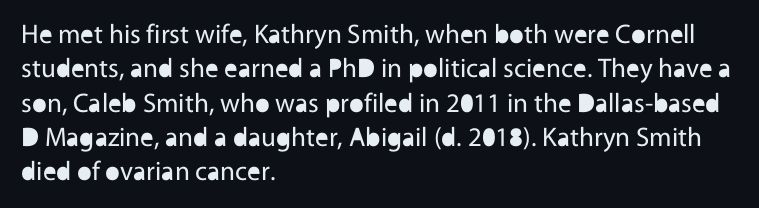
Q: Is the text bold? A: No.
Q: Is the text italic (slanted)? A: No, it is upright.
Q: Is the text underlined? A: No.
Q: How is the paragraph aligned? A: Left-aligned.
Q: Is the spacing between letters normal or unusually wide? A: Normal.
Q: Is the spacing between lines tight, normal or loose? A: Normal.
